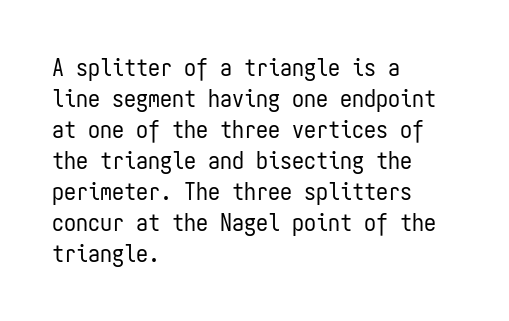
The image shows 24 px text type, upright; set left-aligned, normal line spacing (1.29x), normal letter spacing, not underlined.
